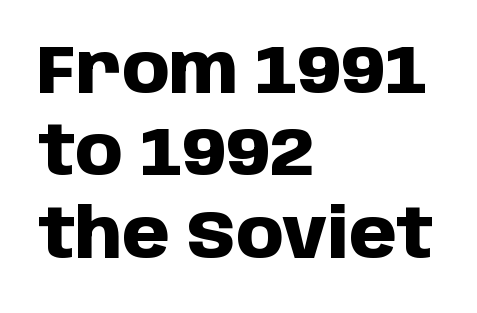
{"serif": "no", "italic": "no", "bold": "yes", "weight": "heavy", "width": "normal", "stroke_contrast": "low", "x_height": "large", "monospaced": "no", "underline": "no", "align": "left", "line_spacing_ratio": 1.21, "letter_spacing": "normal", "letter_spacing_em": 0.0, "glyph_px": 68}
